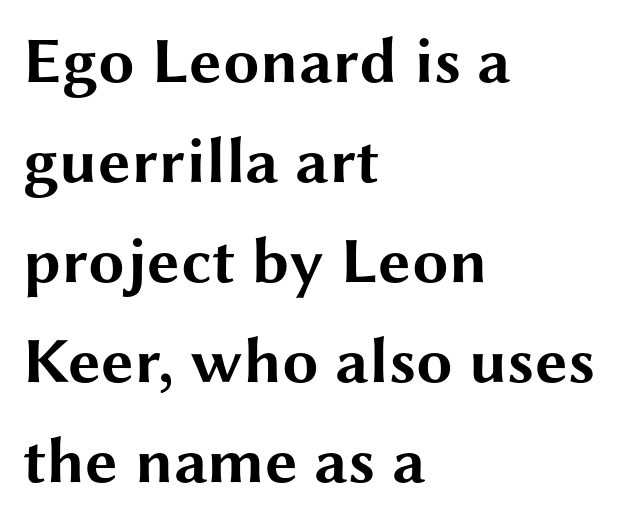
Q: Is the text bold? A: Yes.
Q: Is the text italic (slanted)? A: No, it is upright.
Q: Is the typeface a serif or a sans-serif typeface? A: Sans-serif.
Q: Is the text underlined? A: No.
Q: How is the paragraph aligned? A: Left-aligned.
Q: Is the spacing between letters normal or unusually wide? A: Normal.
Q: Is the spacing between lines tight, normal or loose? A: Normal.
Q: Width (condensed, normal, or wide)? A: Wide.
Q: Stroke contrast? A: Medium.
Q: x-height? A: Medium.
Q: Monospaced? A: No.
